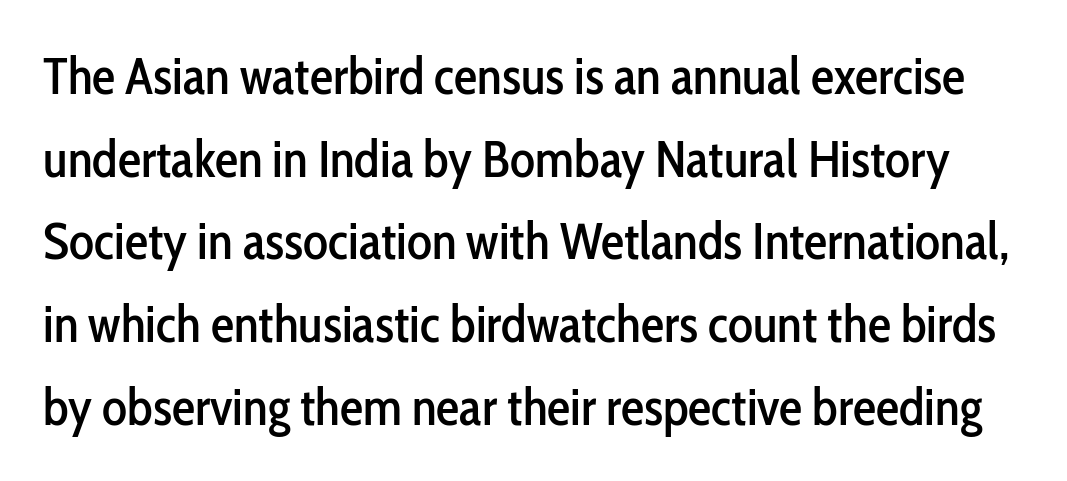
The image shows 52 px condensed sans-serif type, upright; set normal line spacing (1.59x), normal letter spacing, not underlined; low stroke contrast and a medium x-height.
